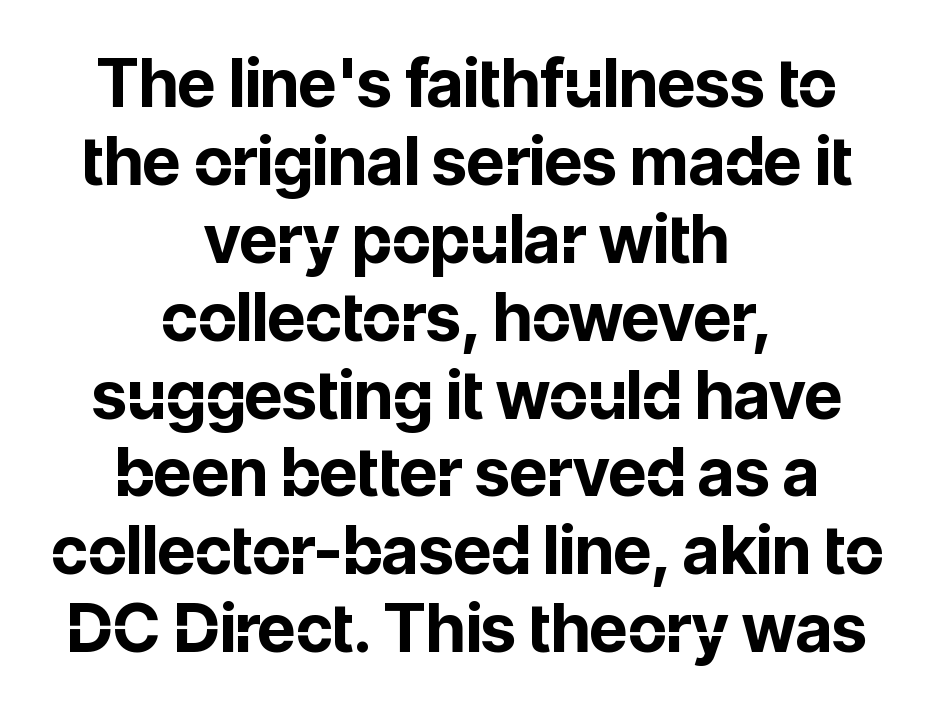
Q: Is the text bold? A: Yes.
Q: Is the text italic (slanted)? A: No, it is upright.
Q: Is the typeface a serif or a sans-serif typeface? A: Sans-serif.
Q: Is the text underlined? A: No.
Q: How is the paragraph aligned? A: Centered.
Q: Is the spacing between letters normal or unusually wide? A: Normal.
Q: Width (condensed, normal, or wide)? A: Normal.
Q: Stroke contrast? A: Low.
Q: x-height? A: Medium.
Q: Monospaced? A: No.
